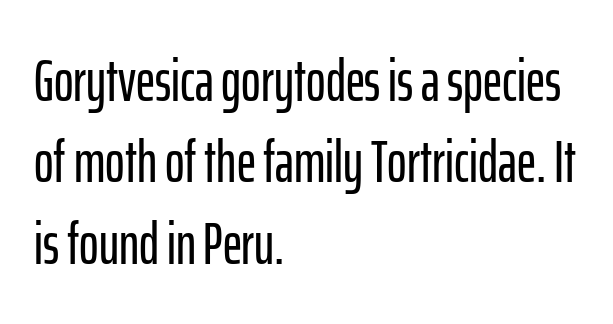
Q: Is the text italic (slanted)? A: No, it is upright.
Q: Is the typeface a serif or a sans-serif typeface? A: Sans-serif.
Q: Is the text underlined? A: No.
Q: How is the paragraph aligned? A: Left-aligned.
Q: Is the spacing between letters normal or unusually wide? A: Normal.
Q: Is the spacing between lines tight, normal or loose? A: Normal.
Q: Width (condensed, normal, or wide)? A: Condensed.
Q: Stroke contrast? A: Low.
Q: x-height? A: Medium.
Q: Monospaced? A: No.
